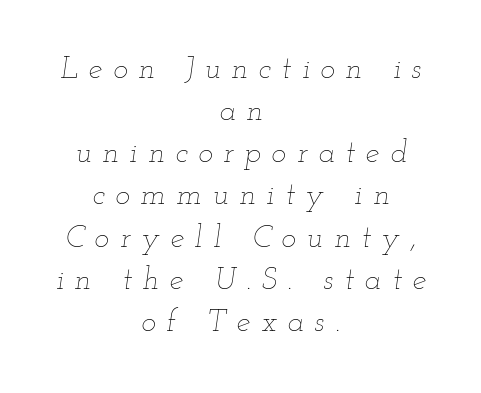
The image shows 31 px thin, wide type, italic (leaning right); set centered, normal line spacing (1.36x), unusually wide letter spacing (+0.35 em), not underlined; low stroke contrast and a small x-height.
